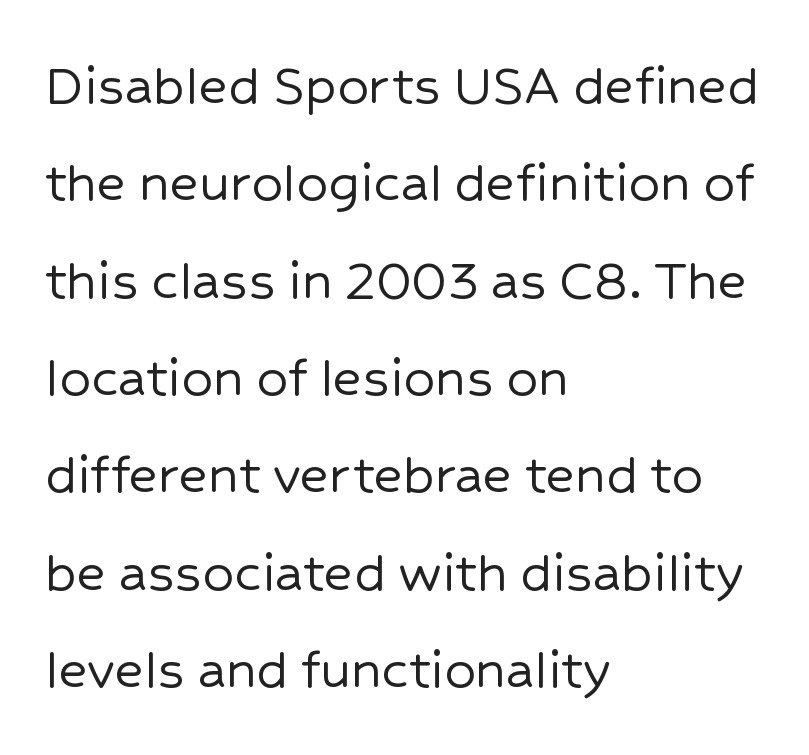
The image shows 62 px sans-serif type, upright; set left-aligned, normal line spacing (1.57x), normal letter spacing, not underlined; low stroke contrast and a medium x-height.
